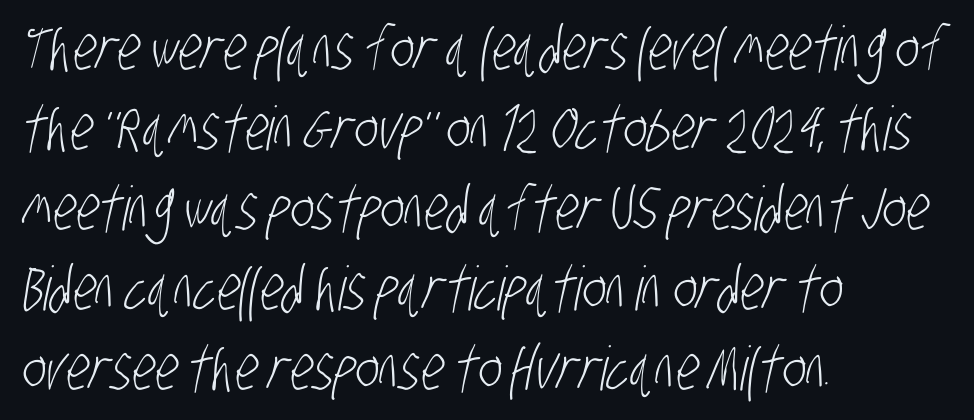
The image shows 61 px light, condensed sans-serif type; set left-aligned, normal line spacing (1.31x), normal letter spacing, not underlined; low stroke contrast and a large x-height.
